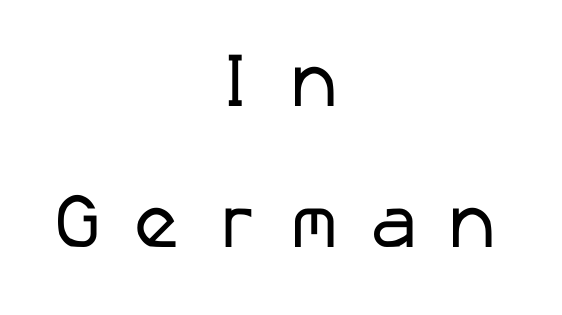
The image shows 77 px regular-weight sans-serif type; set centered, line spacing 1.83x, unusually wide letter spacing (+0.36 em), not underlined; low stroke contrast and a medium x-height.
